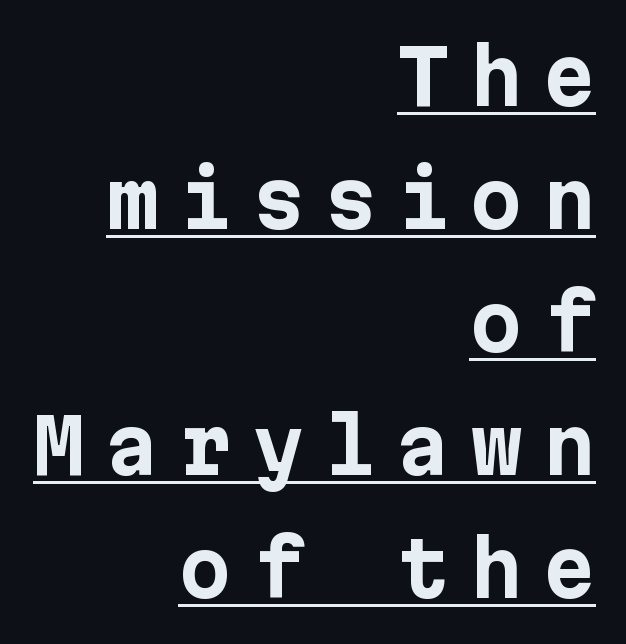
The image shows 75 px bold sans-serif type, upright; set right-aligned, normal line spacing (1.64x), unusually wide letter spacing (+0.27 em), underlined; low stroke contrast and a medium x-height.
